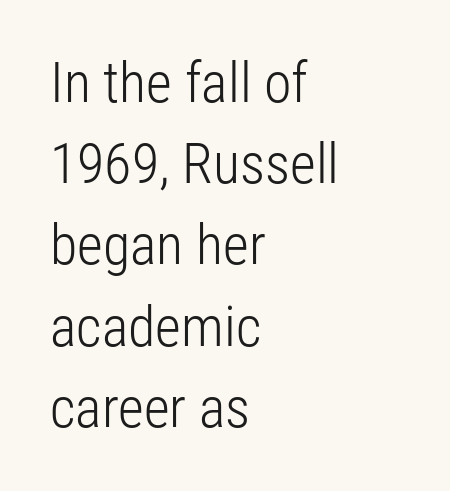
{"serif": "no", "italic": "no", "bold": "no", "weight": "light", "width": "condensed", "stroke_contrast": "low", "x_height": "medium", "monospaced": "no", "underline": "no", "align": "left", "line_spacing": "normal", "line_spacing_ratio": 1.45, "letter_spacing": "normal", "letter_spacing_em": 0.0, "glyph_px": 56}
